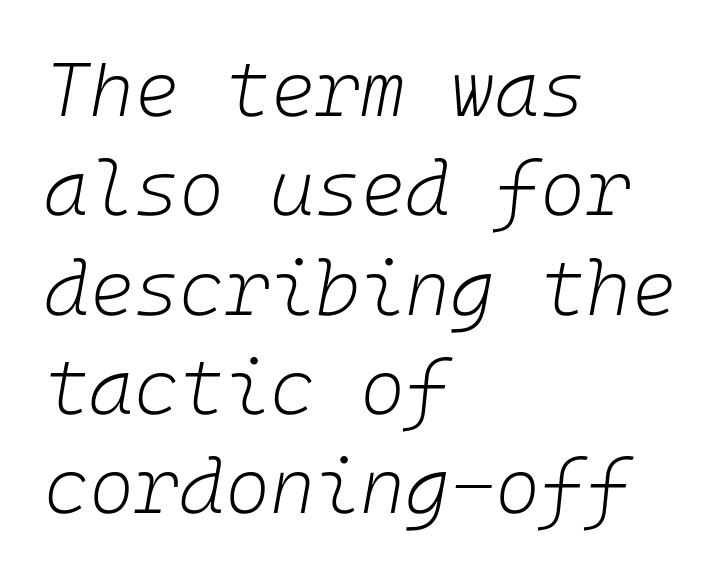
The image shows 77 px light type, italic (leaning right); set left-aligned, normal line spacing (1.29x), normal letter spacing, not underlined; low stroke contrast and a medium x-height.
